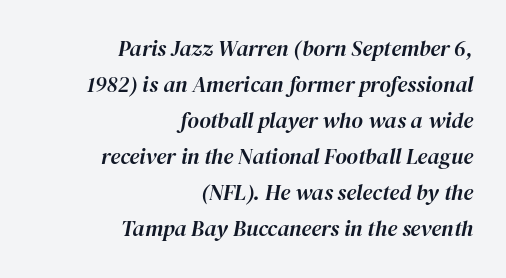
A typesetter would mark this as italic. Has an underline been added? It has not. In terms of leading, this rendering sits right in the middle. Compared with a flush-left layout, this one pins lines to the opposite, right side. In terms of letterspacing, this is plain default setting.
